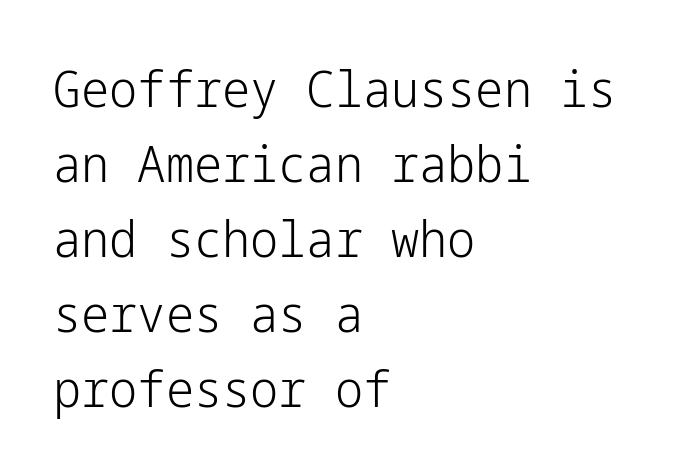
The image shows 50 px light sans-serif type, upright; set left-aligned, normal line spacing (1.5x), normal letter spacing, not underlined; low stroke contrast and a medium x-height.
